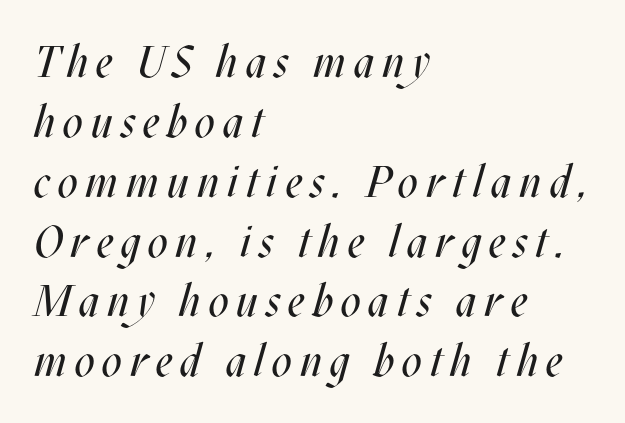
The image shows 44 px regular-weight, condensed type, italic (leaning right); set left-aligned, normal line spacing (1.36x), not underlined; medium stroke contrast and a large x-height.
